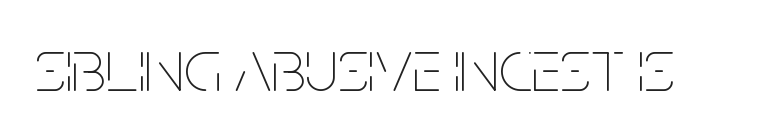
Q: Is the text bold? A: No.
Q: Is the text italic (slanted)? A: No, it is upright.
Q: Is the text underlined? A: No.
Q: Is the spacing between letters normal or unusually wide? A: Normal.
Q: Width (condensed, normal, or wide)? A: Condensed.
Q: Stroke contrast? A: Low.
Q: x-height? A: Large.
Q: Monospaced? A: No.
